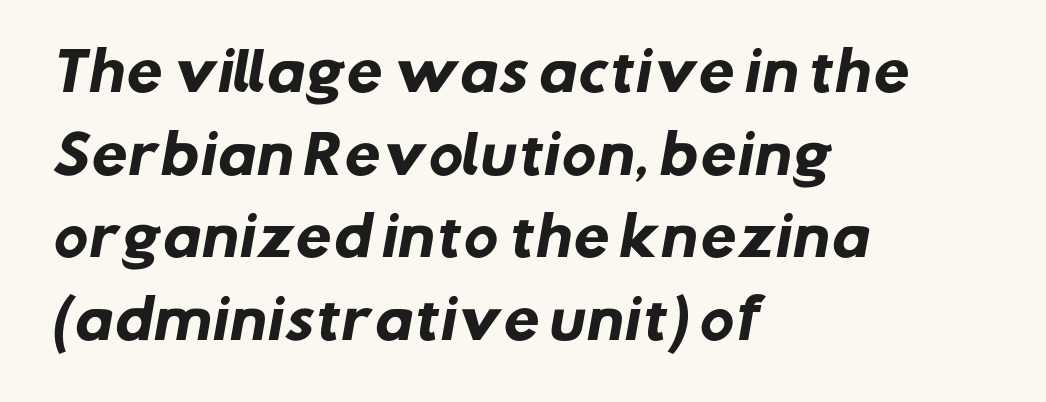
{"serif": "no", "bold": "yes", "weight": "heavy", "width": "normal", "stroke_contrast": "low", "x_height": "medium", "monospaced": "no", "underline": "no", "align": "left", "line_spacing": "normal", "line_spacing_ratio": 1.59, "letter_spacing": "normal", "letter_spacing_em": 0.0, "glyph_px": 52}
